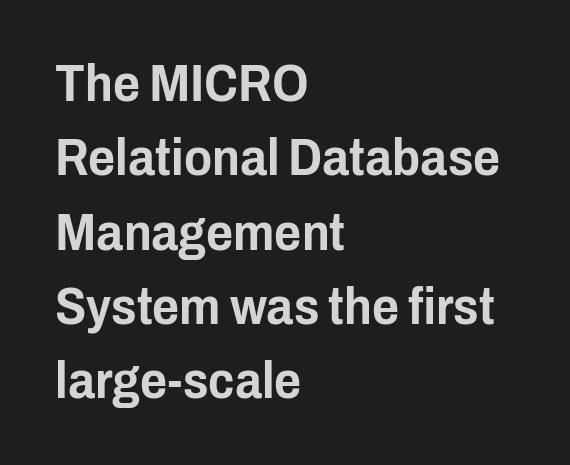
The passage shown stacks its lines at a standard gap. Ascenders rise straight up at ninety degrees. You could not count columns in this text — the font is proportionally spaced. Which margin do the lines hug? The left one — the right edge is uneven.
